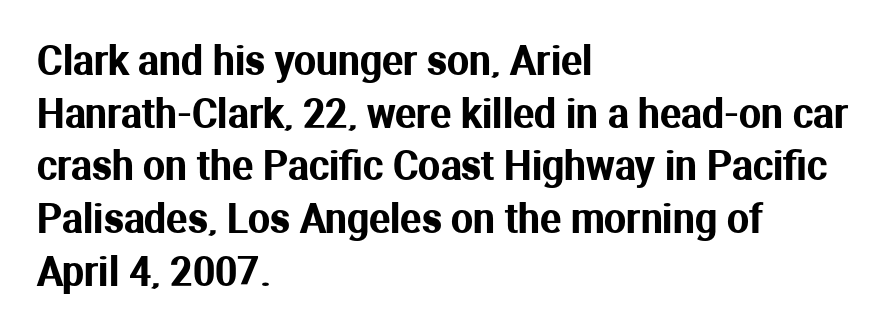
The strip under each line holds only bare page. Each letter keeps its own natural width here, so spacing adapts to shape. Font category for this specimen: sans-serif. Is the letter spacing exaggerated? No — it looks like the ordinary default. Does the copy run flush right? No — it runs flush left.
